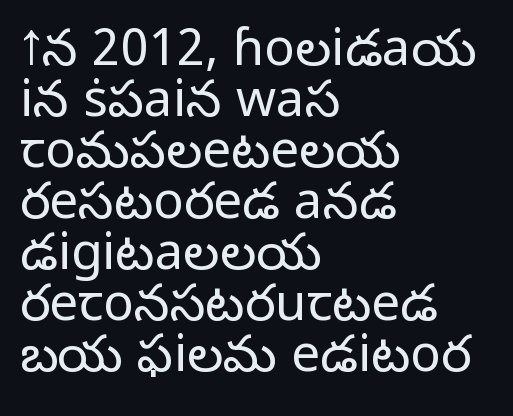
The image shows 51 px light sans-serif type, upright; set left-aligned, tight line spacing (1.0x), normal letter spacing, not underlined; low stroke contrast and a medium x-height.
